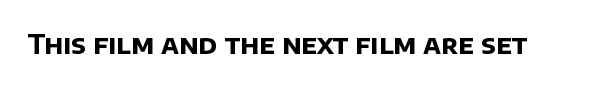
Set as a true bold cut, around the 700 mark. No word sits above an underline. Nothing unusual about the tracking: characters are spaced as the font intends.
